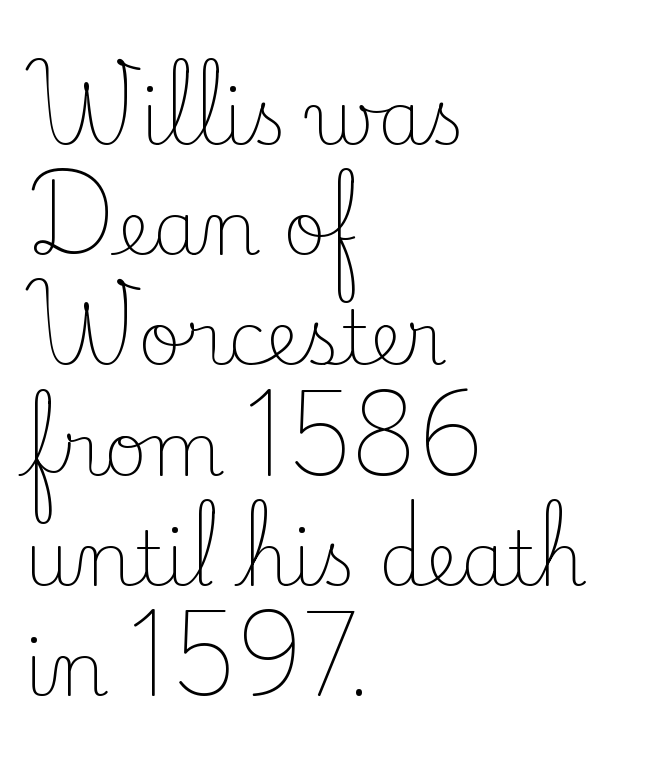
{"serif": "yes", "italic": "no", "bold": "no", "weight": "light", "width": "normal", "stroke_contrast": "low", "x_height": "small", "monospaced": "no", "underline": "no", "align": "left", "line_spacing": "normal", "line_spacing_ratio": 1.47, "letter_spacing": "normal", "letter_spacing_em": 0.0, "glyph_px": 75}
